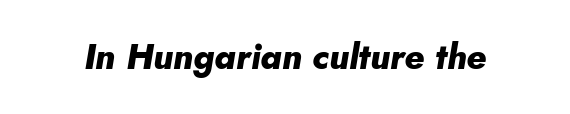
The image shows 35 px heavy type, italic (leaning right); set normal letter spacing, not underlined; low stroke contrast and a small x-height.
